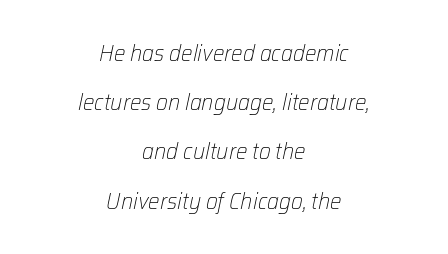
On a weight scale, this lands at 450 or below. Descenders are the only things crossing below the line. The lettering tilts uniformly, giving the passage an italic look. A centered setting, common on invitations and titles, is used for this passage. A great deal of white space separates one row of letters from the next. Here the glyphs are tracked normally, forming tight word shapes.
